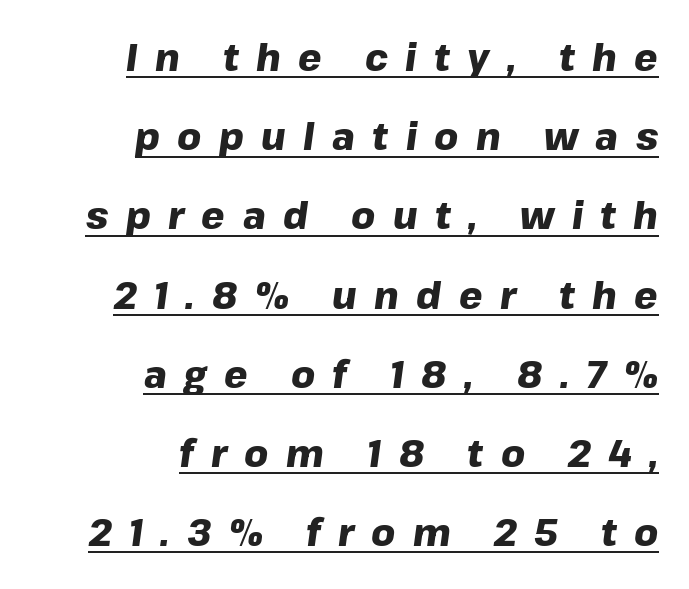
Compared with typical paragraphs, the rows here are farther apart. Typesetter's note: full bold, strokes at maximum text heaviness. In terms of posture, this sample is oblique. What decoration does the sample have? An underline.
